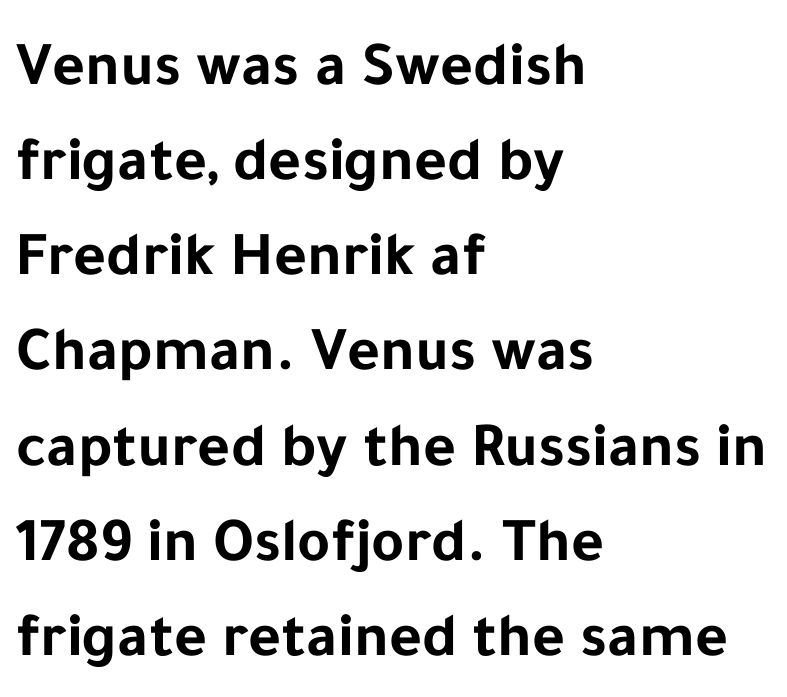
The image shows 63 px bold sans-serif type, upright; set left-aligned, normal line spacing (1.51x), normal letter spacing, not underlined; low stroke contrast and a medium x-height.
